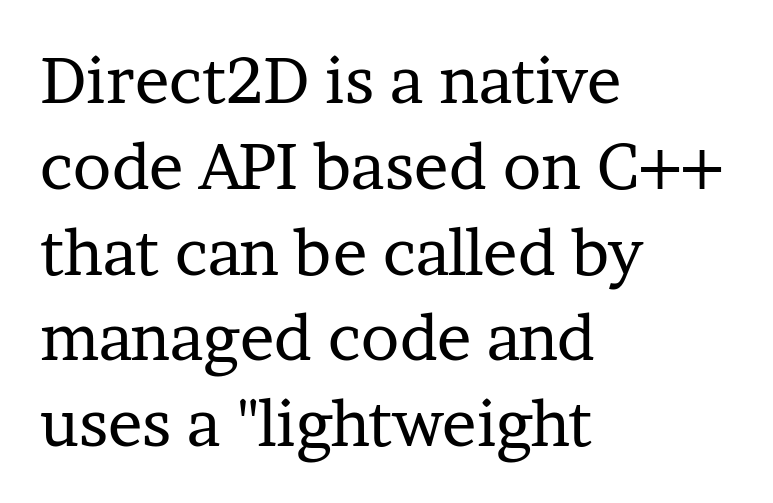
The image shows 64 px regular-weight serif type, upright; set left-aligned, normal line spacing (1.34x), normal letter spacing, not underlined; low stroke contrast and a medium x-height.
